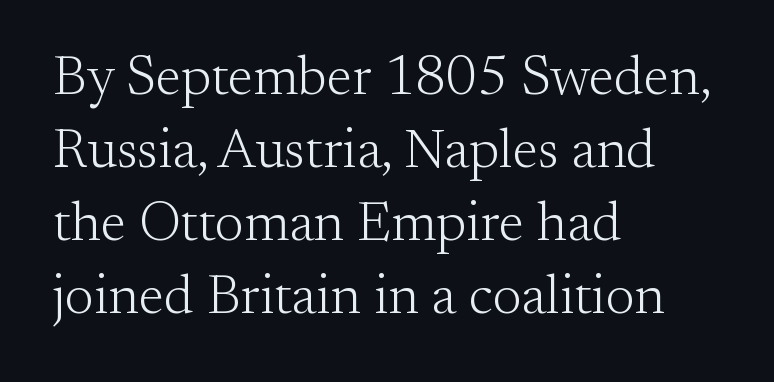
{"serif": "yes", "italic": "no", "bold": "no", "weight": "light", "width": "normal", "stroke_contrast": "medium", "x_height": "small", "monospaced": "no", "underline": "no", "align": "left", "line_spacing": "normal", "line_spacing_ratio": 1.33, "letter_spacing": "normal", "letter_spacing_em": 0.0, "glyph_px": 55}
